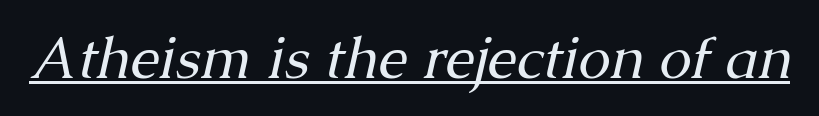
Q: Is the text bold? A: No.
Q: Is the text italic (slanted)? A: Yes, it leans right by about 13 degrees.
Q: Is the typeface a serif or a sans-serif typeface? A: Serif.
Q: Is the text underlined? A: Yes.
Q: Is the spacing between letters normal or unusually wide? A: Normal.
Q: Width (condensed, normal, or wide)? A: Normal.
Q: Stroke contrast? A: Medium.
Q: x-height? A: Medium.
Q: Monospaced? A: No.
